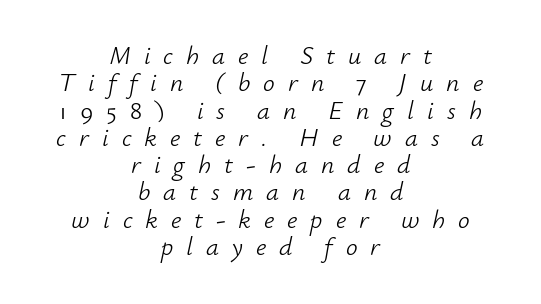
The image shows 26 px text type, italic (leaning right); set centered, tight line spacing (1.05x), unusually wide letter spacing (+0.5 em), not underlined.
